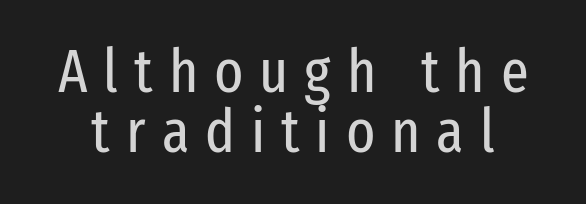
The image shows 61 px regular-weight, condensed sans-serif type, upright; set tight line spacing (0.99x), unusually wide letter spacing (+0.26 em), not underlined; low stroke contrast and a medium x-height.
